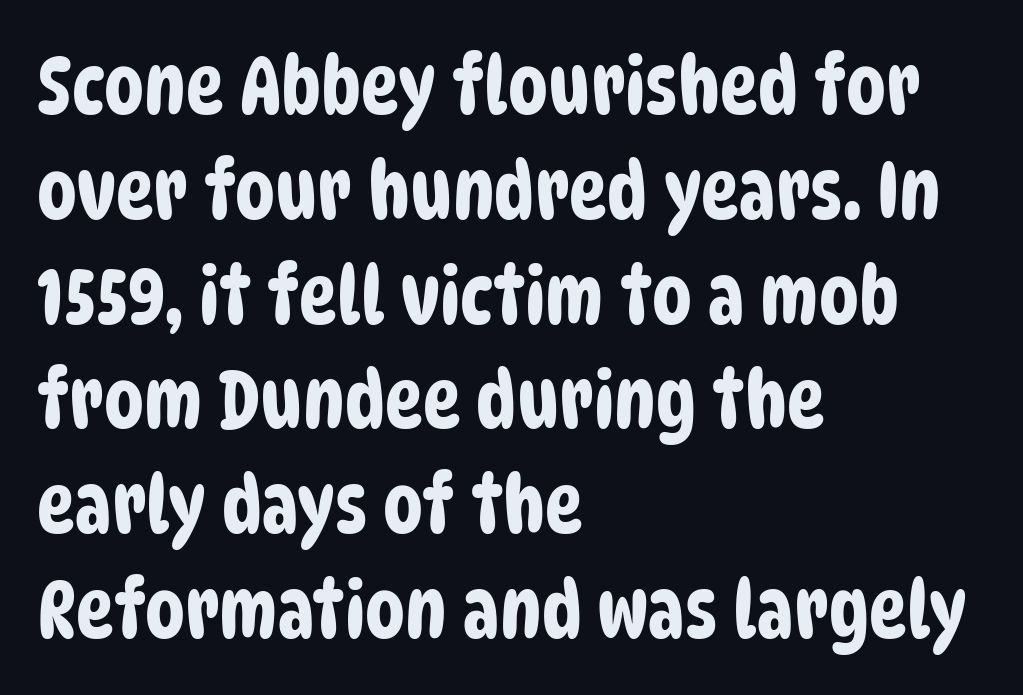
{"serif": "no", "width": "condensed", "stroke_contrast": "low", "x_height": "large", "monospaced": "no", "underline": "no", "align": "left", "line_spacing": "normal", "line_spacing_ratio": 1.31, "letter_spacing": "normal", "letter_spacing_em": 0.0, "glyph_px": 80}
